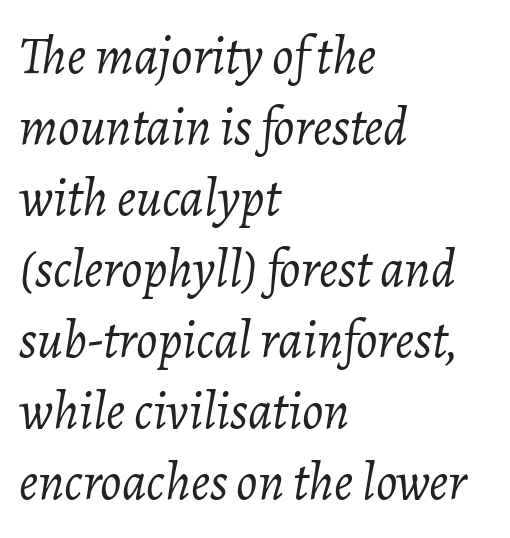
Words float on clear page, feet unadorned. Vertical spacing — default. Glyph-to-glyph distance matches everyday printed text. Spacing verdict: proportional, widths tailored to each character.
